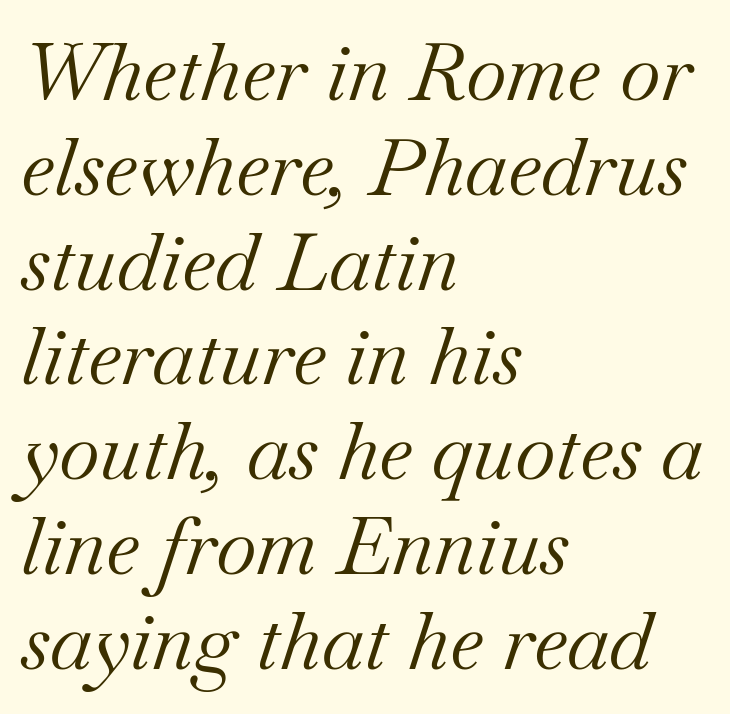
Varying glyph widths throughout — classic text-font behaviour. Caption: standard tracking, unaltered. Typeset ragged right — the left edge is the straight one. The typesetting does not lean heavy: it is not bold.
